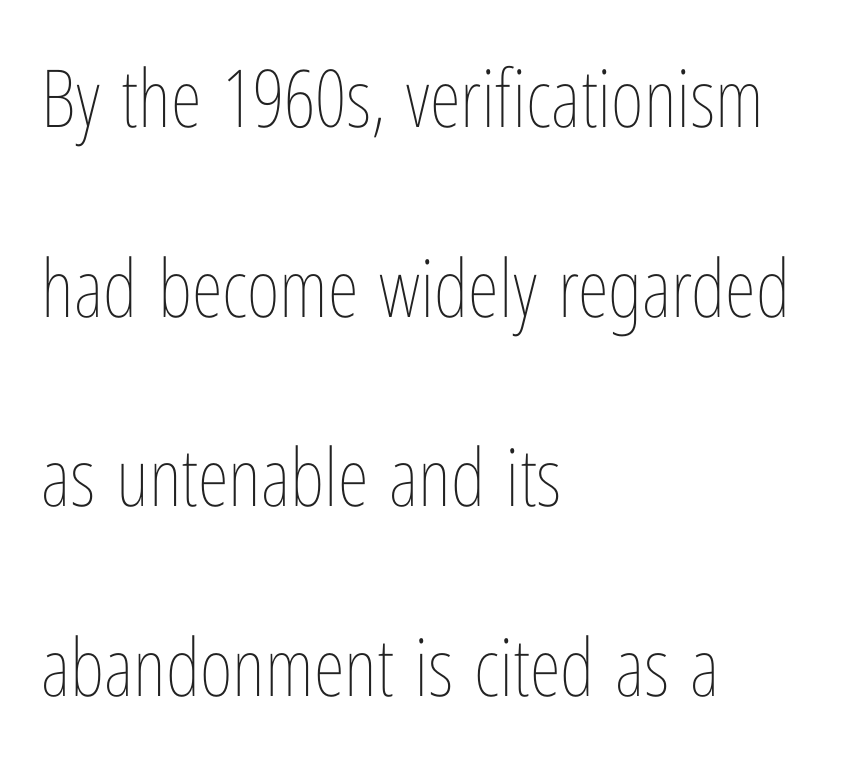
Q: Is the text bold? A: No.
Q: Is the text italic (slanted)? A: No, it is upright.
Q: Is the text underlined? A: No.
Q: How is the paragraph aligned? A: Left-aligned.
Q: Is the spacing between letters normal or unusually wide? A: Normal.
Q: Is the spacing between lines tight, normal or loose? A: Loose.
Q: Width (condensed, normal, or wide)? A: Condensed.
Q: Stroke contrast? A: Low.
Q: x-height? A: Medium.
Q: Monospaced? A: No.
